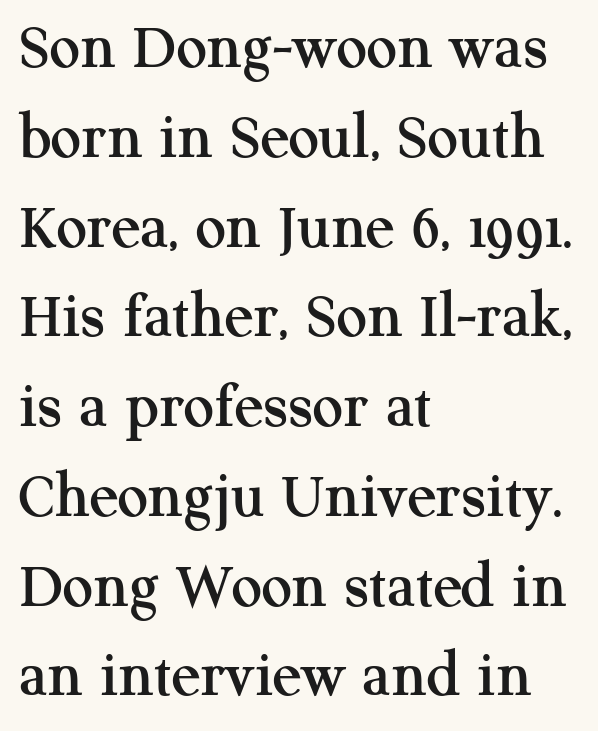
The image shows 68 px serif type, upright; set left-aligned, normal line spacing (1.32x), normal letter spacing, not underlined; medium stroke contrast and a medium x-height.
